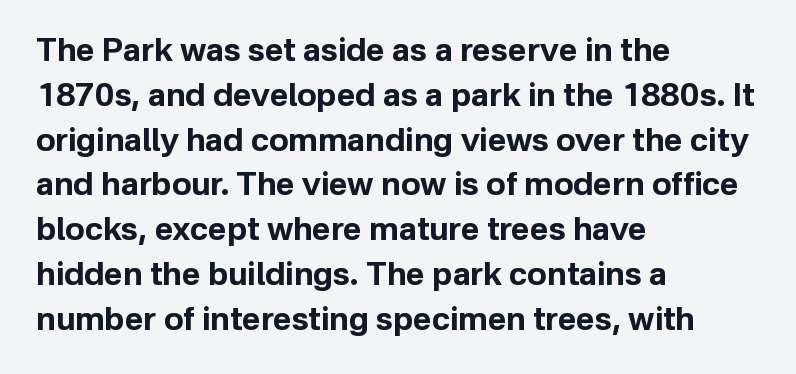
{"serif": "no", "italic": "no", "bold": "yes", "weight": "bold", "width": "normal", "stroke_contrast": "low", "x_height": "medium", "monospaced": "no", "underline": "no", "align": "left", "line_spacing": "normal", "line_spacing_ratio": 1.4, "letter_spacing": "normal", "letter_spacing_em": 0.0, "glyph_px": 32}
